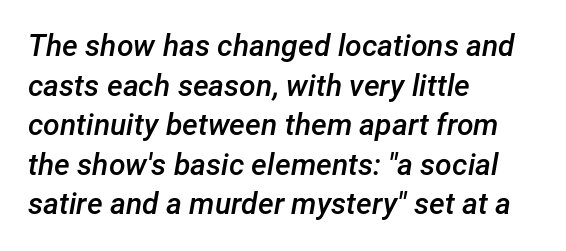
A clean baseline with only descenders dipping below it. Teacher's note: observe the even left margin — that is flush-left alignment. Does the weight exceed regular? Yes, but only to semibold. This sample uses an oblique cut, with every glyph tilted off the vertical.
